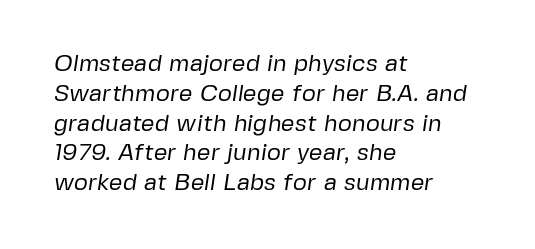
Just letters on the line, the space beneath them empty. Nothing heavy about these letters — not bold at all. There is no visible air inserted between adjacent glyphs. The text block is weighted toward the left margin, trailing off unevenly rightward.
